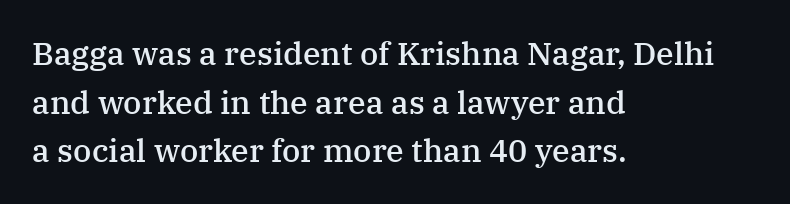
Notice how the stems are strictly vertical — no italics here. The compositor pushed each line to the left boundary. Quick note: underline off. The type family on display is of the serif kind. As a designer I'd log this as weight 600, semibold. Tracking value appears to be zero — textbook default spacing.
